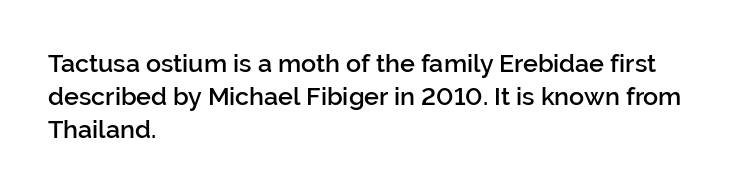
The image shows 25 px text type, upright; set left-aligned, normal line spacing (1.33x), normal letter spacing, not underlined.
